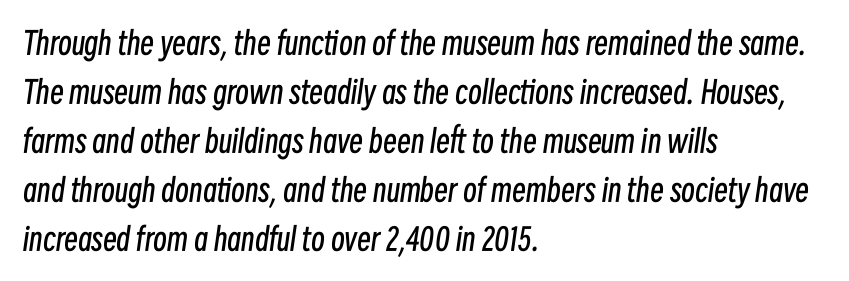
Q: Is the text bold? A: No.
Q: Is the text italic (slanted)? A: Yes, it leans right by about 8 degrees.
Q: Is the text underlined? A: No.
Q: How is the paragraph aligned? A: Left-aligned.
Q: Is the spacing between letters normal or unusually wide? A: Normal.
Q: Is the spacing between lines tight, normal or loose? A: Normal.
Q: Width (condensed, normal, or wide)? A: Condensed.
Q: Stroke contrast? A: Low.
Q: x-height? A: Medium.
Q: Monospaced? A: No.
